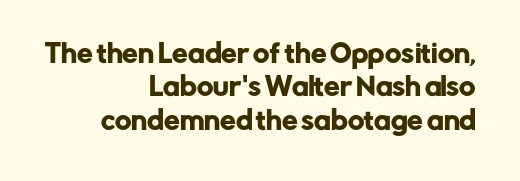
{"italic": "no", "underline": "no", "align": "right", "line_spacing": "normal", "line_spacing_ratio": 1.34, "letter_spacing": "normal", "letter_spacing_em": 0.0, "glyph_px": 25}
